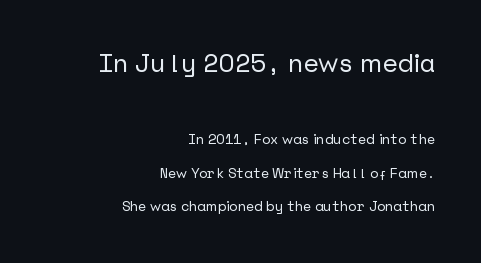
The image shows 26 px text type, upright; set right-aligned, loose line spacing (2.42x), normal letter spacing, not underlined; the first (top) block is 1.86x larger.
